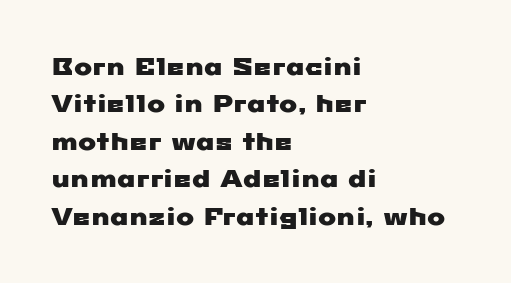
Q: Is the text underlined? A: No.
Q: How is the paragraph aligned? A: Left-aligned.
Q: Is the spacing between letters normal or unusually wide? A: Normal.
Q: Is the spacing between lines tight, normal or loose? A: Normal.
